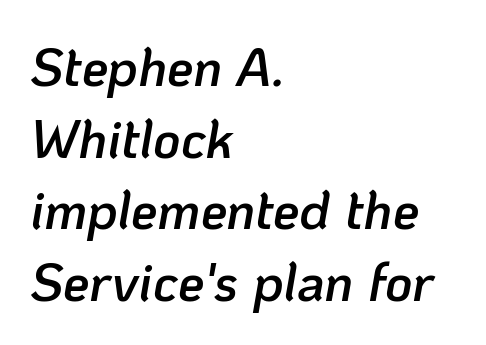
The image shows 53 px semibold type, italic (leaning right); set left-aligned, normal line spacing (1.35x), normal letter spacing, not underlined; low stroke contrast and a medium x-height.
